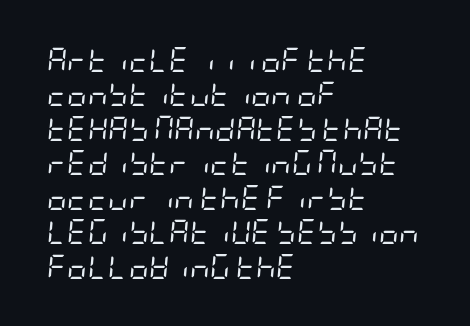
Q: Is the text bold? A: No.
Q: Is the text italic (slanted)? A: Yes, it leans right by about 5 degrees.
Q: Is the text underlined? A: No.
Q: How is the paragraph aligned? A: Left-aligned.
Q: Is the spacing between letters normal or unusually wide? A: Normal.
Q: Is the spacing between lines tight, normal or loose? A: Normal.
